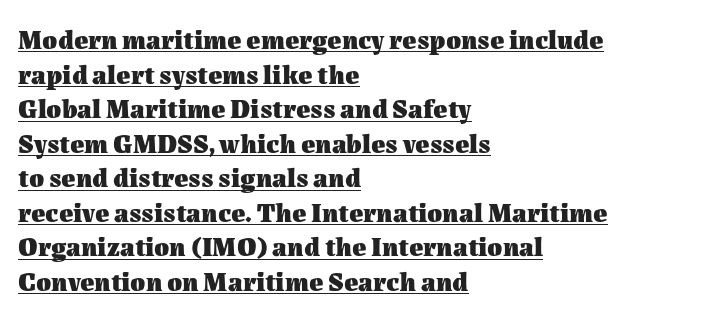
Q: Is the text bold? A: Yes.
Q: Is the text italic (slanted)? A: No, it is upright.
Q: Is the text underlined? A: Yes.
Q: How is the paragraph aligned? A: Left-aligned.
Q: Is the spacing between letters normal or unusually wide? A: Normal.
Q: Is the spacing between lines tight, normal or loose? A: Normal.
